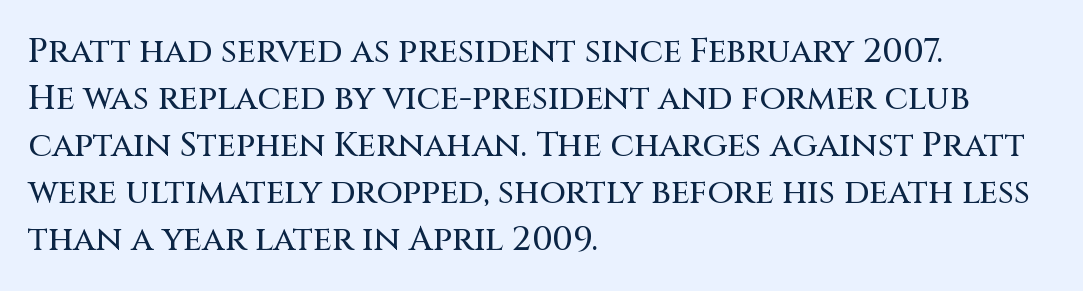
Q: Is the text italic (slanted)? A: No, it is upright.
Q: Is the typeface a serif or a sans-serif typeface? A: Sans-serif.
Q: Is the text underlined? A: No.
Q: How is the paragraph aligned? A: Left-aligned.
Q: Is the spacing between letters normal or unusually wide? A: Normal.
Q: Is the spacing between lines tight, normal or loose? A: Normal.
Q: Width (condensed, normal, or wide)? A: Normal.
Q: Stroke contrast? A: Medium.
Q: x-height? A: Large.
Q: Monospaced? A: No.
